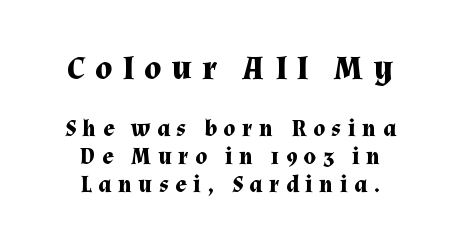
The image shows 34 px bold serif type, upright; set centered, line spacing 1.21x, unusually wide letter spacing (+0.3 em), not underlined; the first (top) block is 1.48x larger; medium stroke contrast and a medium x-height.
